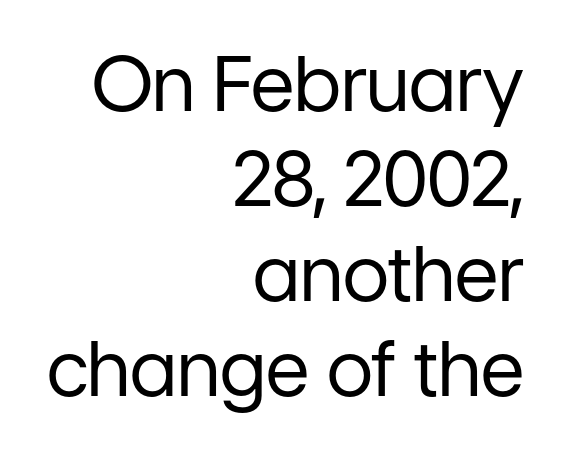
The image shows 76 px regular-weight sans-serif type, upright; set right-aligned, normal line spacing (1.25x), normal letter spacing, not underlined; low stroke contrast and a medium x-height.
